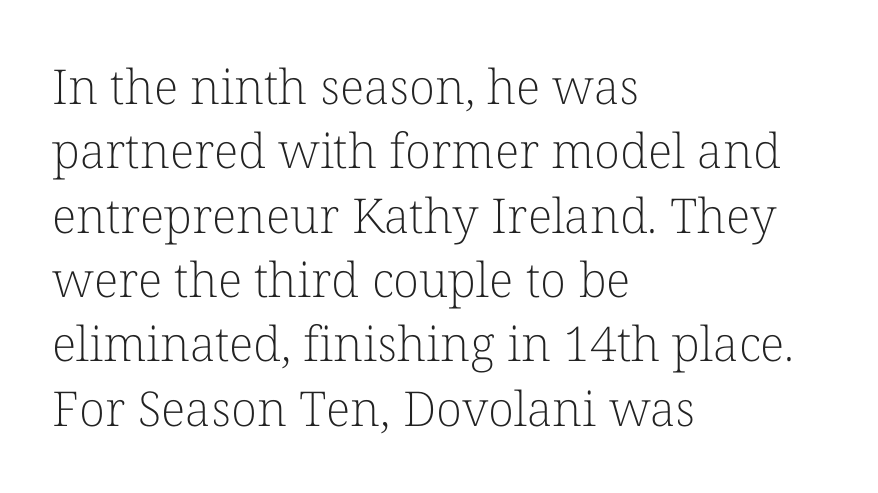
Q: Is the text bold? A: No.
Q: Is the text italic (slanted)? A: No, it is upright.
Q: Is the typeface a serif or a sans-serif typeface? A: Serif.
Q: Is the text underlined? A: No.
Q: How is the paragraph aligned? A: Left-aligned.
Q: Is the spacing between letters normal or unusually wide? A: Normal.
Q: Is the spacing between lines tight, normal or loose? A: Normal.
Q: Width (condensed, normal, or wide)? A: Normal.
Q: Stroke contrast? A: Low.
Q: x-height? A: Medium.
Q: Monospaced? A: No.
